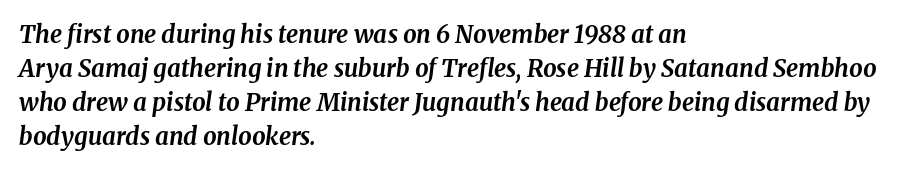
Q: Is the text bold? A: Yes.
Q: Is the text italic (slanted)? A: Yes, it leans right by about 8 degrees.
Q: Is the text underlined? A: No.
Q: How is the paragraph aligned? A: Left-aligned.
Q: Is the spacing between letters normal or unusually wide? A: Normal.
Q: Is the spacing between lines tight, normal or loose? A: Normal.
